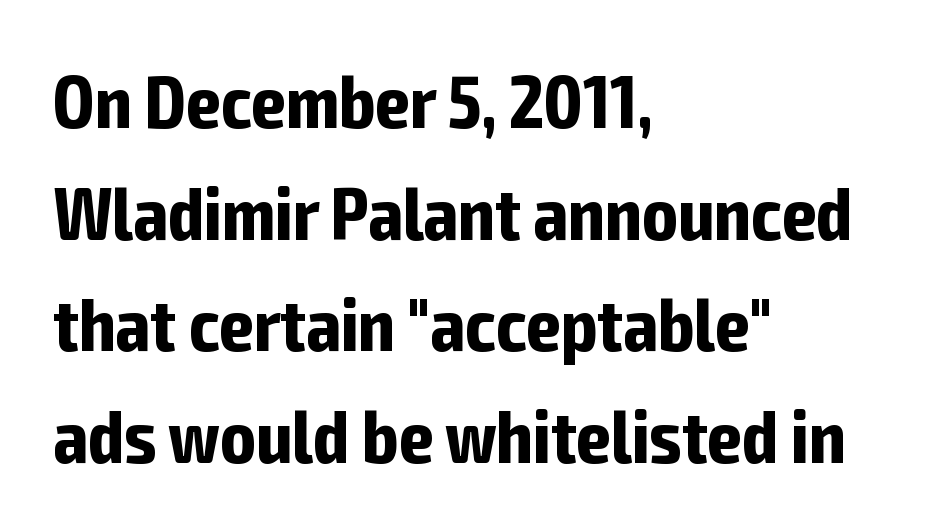
Glance below the letters and you will spot only blank space. Quick note: interline space is typical. In terms of letterspacing, this is plain default setting. Stroke thickness is high; the sample reads as a true bold.
